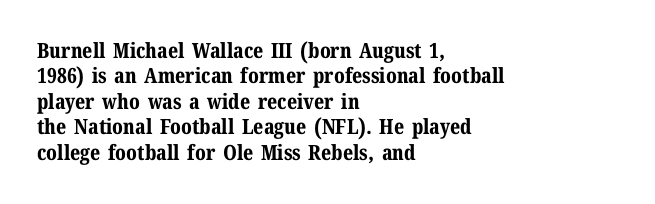
The gaps between neighbouring characters are ordinary and unremarkable. Heavy, bold letterforms. Posture: straight, roman, zero tilt. Caption: multi-line text, flush left, ragged right. Clear beneath every line of the passage.
